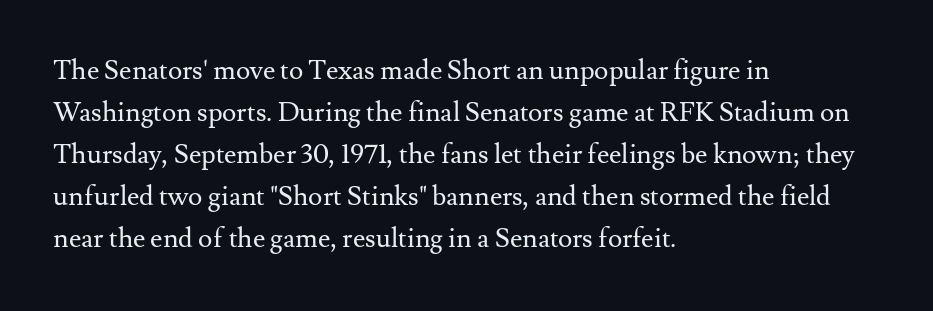
The image shows 27 px text type, upright; set left-aligned, normal line spacing (1.56x), normal letter spacing, not underlined.
